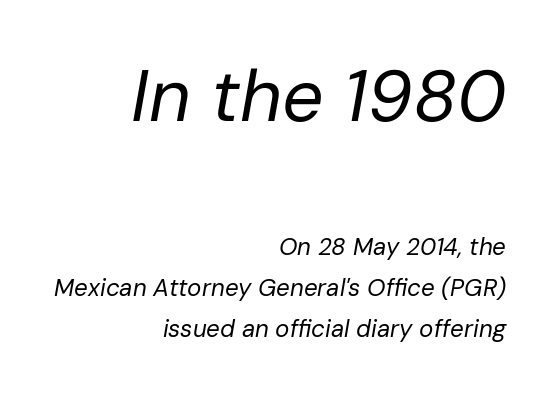
The image shows 73 px regular-weight type, italic (leaning right); set right-aligned, line spacing 1.71x, normal letter spacing, not underlined; the first (top) block is 3.04x larger; low stroke contrast and a medium x-height.
